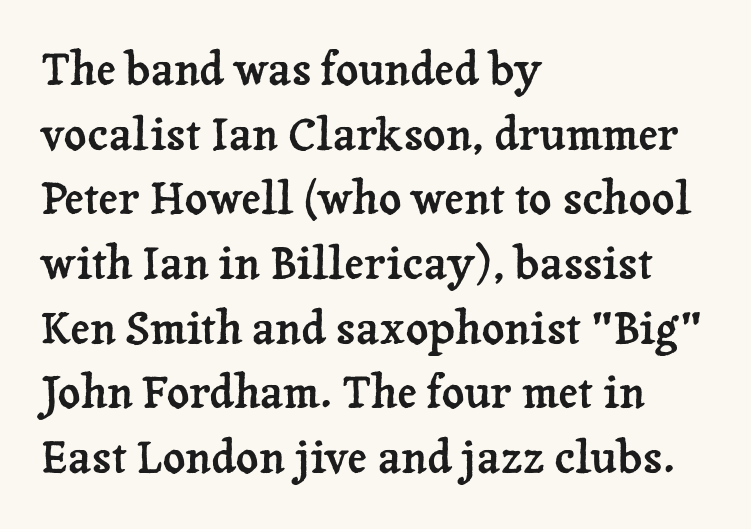
Q: Is the text italic (slanted)? A: No, it is upright.
Q: Is the typeface a serif or a sans-serif typeface? A: Serif.
Q: Is the text underlined? A: No.
Q: How is the paragraph aligned? A: Left-aligned.
Q: Is the spacing between letters normal or unusually wide? A: Normal.
Q: Is the spacing between lines tight, normal or loose? A: Normal.
Q: Width (condensed, normal, or wide)? A: Normal.
Q: Stroke contrast? A: Low.
Q: x-height? A: Medium.
Q: Monospaced? A: No.
